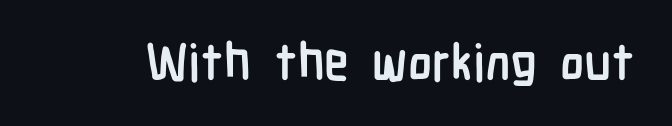
The baseline area is clear. Upright lettering throughout. Default kerning and tracking; the words read as compact shapes. To sum up the face: it is a sans, with no serifs.
